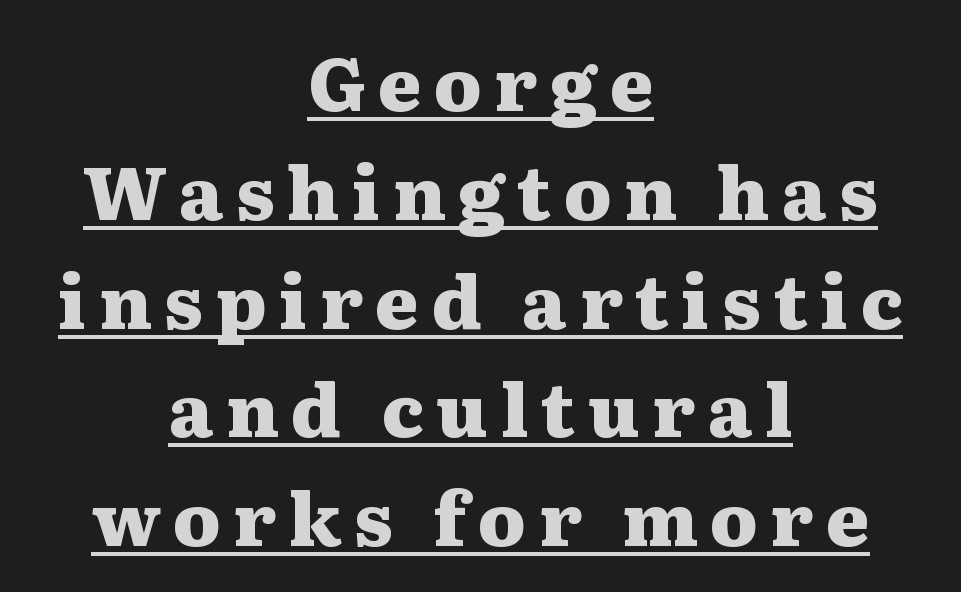
The image shows 74 px heavy, wide serif type, upright; set centered, normal line spacing (1.47x), underlined; medium stroke contrast and a medium x-height.
